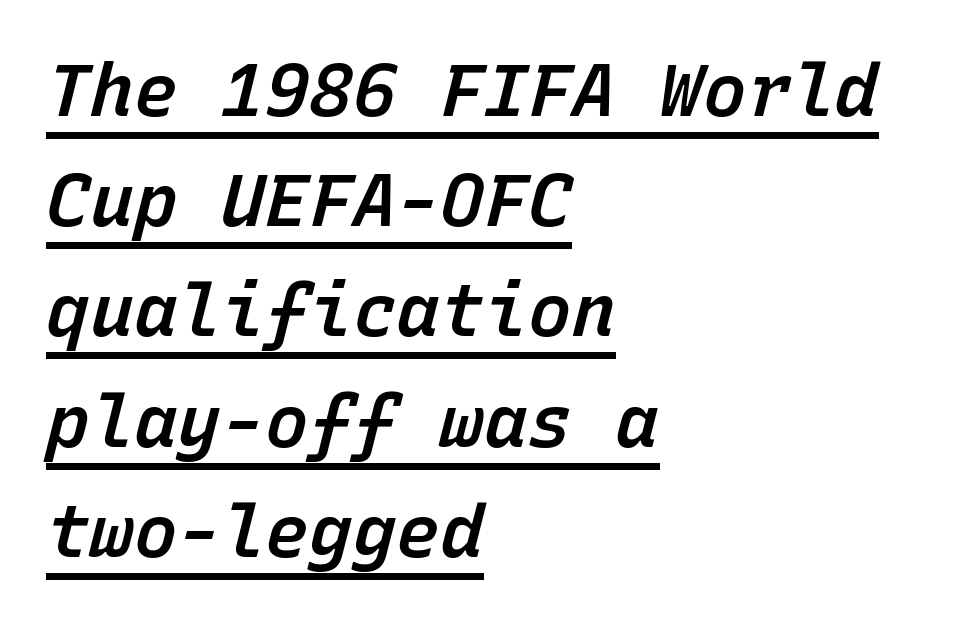
Evenly set lines give the paragraph a standard silhouette. The typesetter has applied underlining to the passage shown. Strokes here are thickened, but only to semibold level. Notice how the stems are inclined rather than vertical — that's the hallmark of italics. Here the designer chose a console-style face with uniform glyph widths. Here the glyphs are tracked normally, forming tight word shapes.
